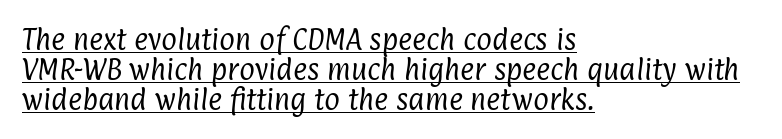
{"bold": "no", "underline": "yes", "align": "left", "line_spacing_ratio": 1.24, "letter_spacing": "normal", "letter_spacing_em": 0.0, "glyph_px": 24}
